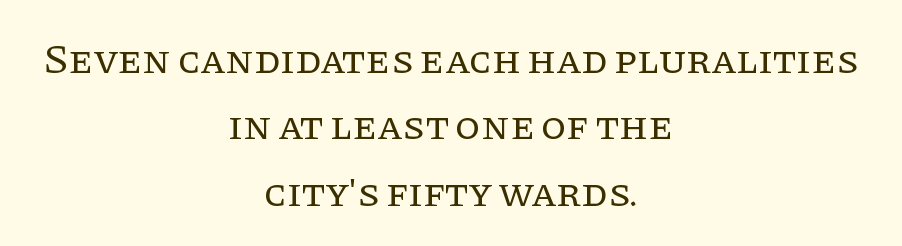
The image shows 41 px regular-weight serif type, upright; set centered, normal line spacing (1.62x), normal letter spacing, not underlined; low stroke contrast and a large x-height.
